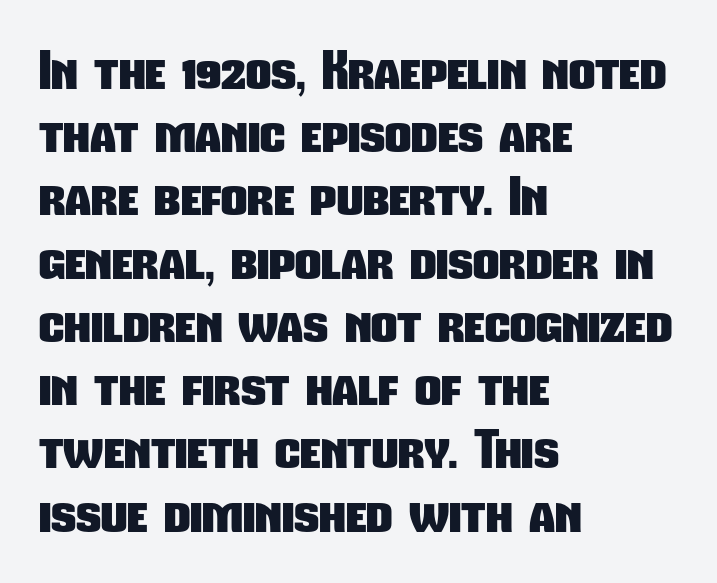
The image shows 51 px heavy, condensed sans-serif type; set left-aligned, line spacing 1.24x, normal letter spacing, not underlined; low stroke contrast and a medium x-height.
